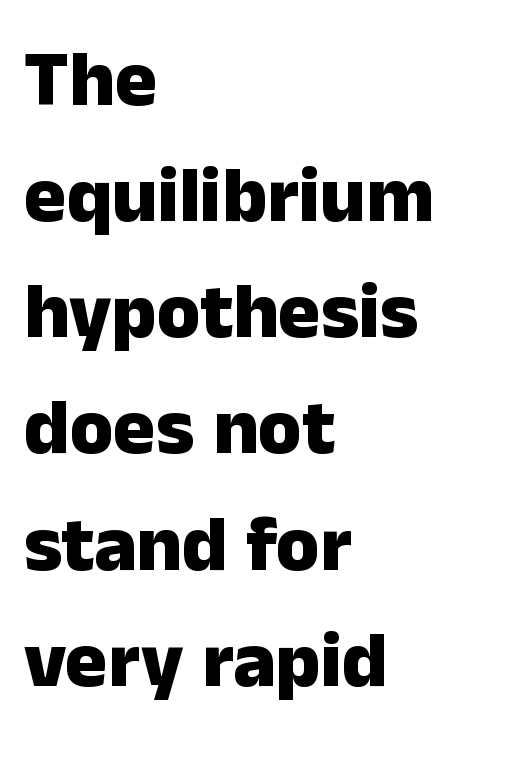
{"serif": "no", "italic": "no", "bold": "yes", "weight": "heavy", "width": "normal", "stroke_contrast": "low", "x_height": "medium", "monospaced": "no", "underline": "no", "align": "left", "line_spacing": "normal", "line_spacing_ratio": 1.47, "letter_spacing": "normal", "letter_spacing_em": 0.0, "glyph_px": 79}
